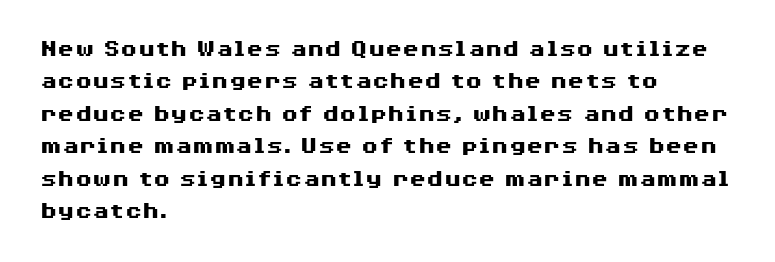
The image shows 25 px bold type, upright; set left-aligned, normal line spacing (1.3x), normal letter spacing, not underlined.
